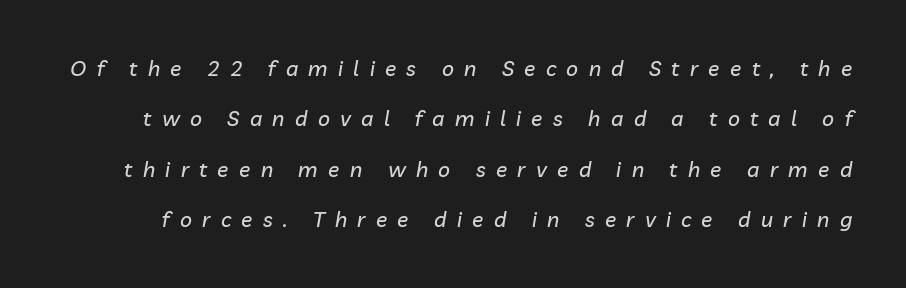
{"italic": "yes", "lean": "right", "slant_degrees": 10, "underline": "no", "line_spacing": "loose", "line_spacing_ratio": 2.4, "letter_spacing": "wide", "letter_spacing_em": 0.49, "glyph_px": 21}
